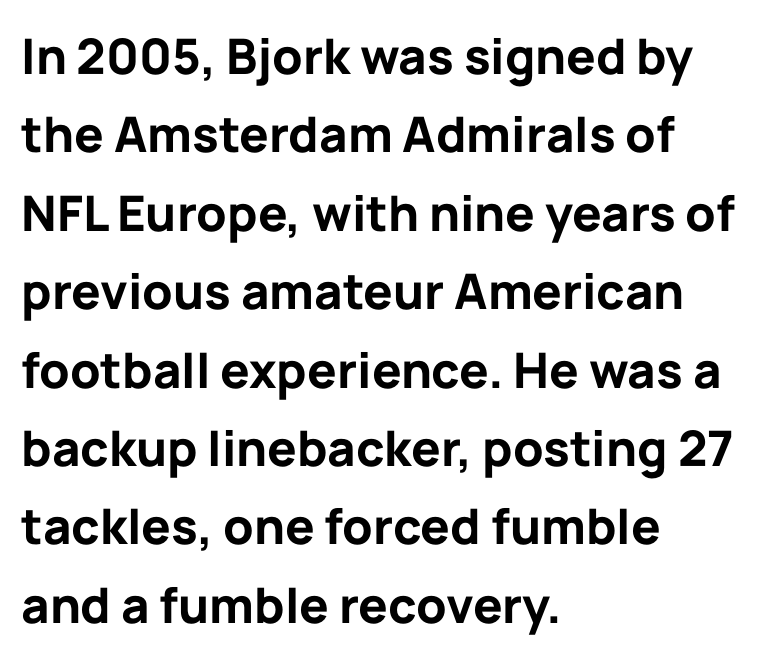
The image shows 49 px bold sans-serif type, upright; set left-aligned, normal line spacing (1.6x), normal letter spacing, not underlined; low stroke contrast and a medium x-height.
